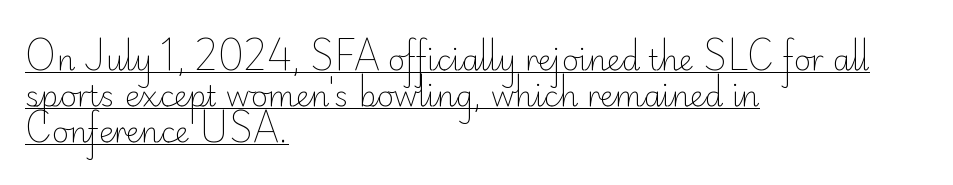
Think of a printed novel: that variable character pitch is what you see here. Horizontally, the lines are justified to the leading edge only. The passage shown is not bold in any degree. Between one letter and the next there's only the usual sliver of space.
